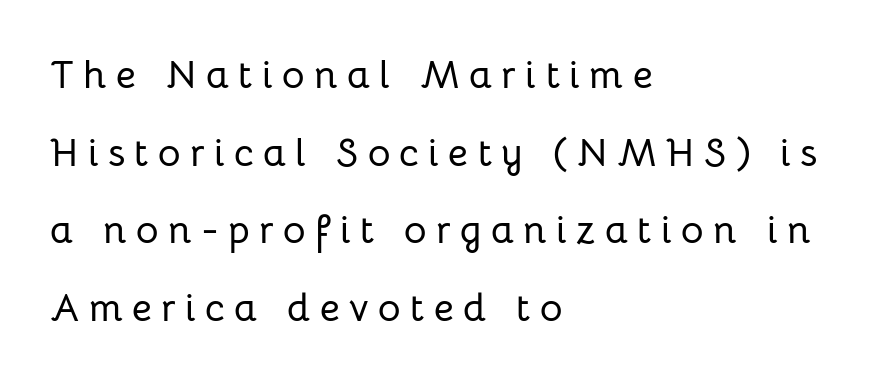
The image shows 39 px sans-serif type, upright; set left-aligned, loose line spacing (1.99x), unusually wide letter spacing (+0.24 em), not underlined; low stroke contrast and a medium x-height.
